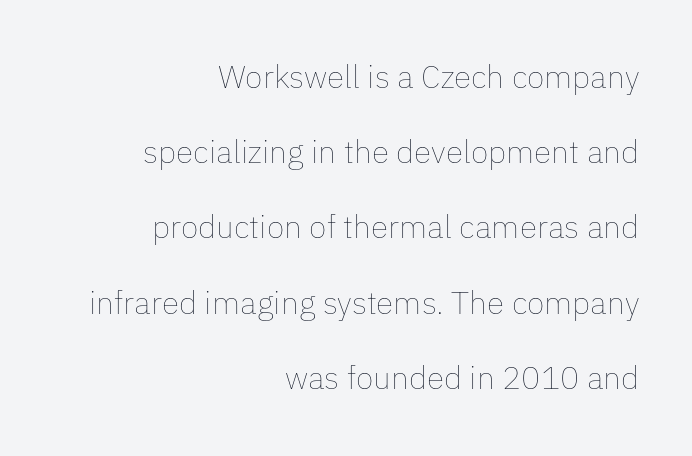
Line endings align vertically; line beginnings do not. Glance below the letters and you will spot only blank space. This rendering leaves character spacing at its baseline value. The font's upright variant was chosen for this text.
